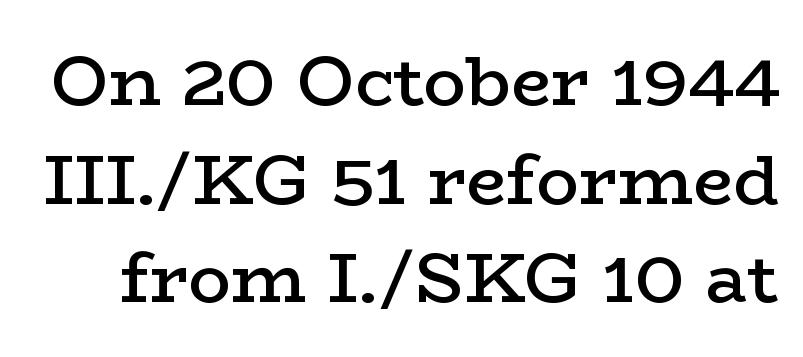
The face used here is rendered with its standard letterfit. Do the letters lean? They stand straight. Decoration check: the copy has no underline. The letters advance in unequal steps, a hallmark of proportional type.
